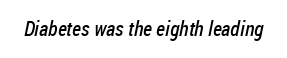
{"bold": "no", "underline": "no", "letter_spacing": "normal", "letter_spacing_em": 0.0, "glyph_px": 21}
